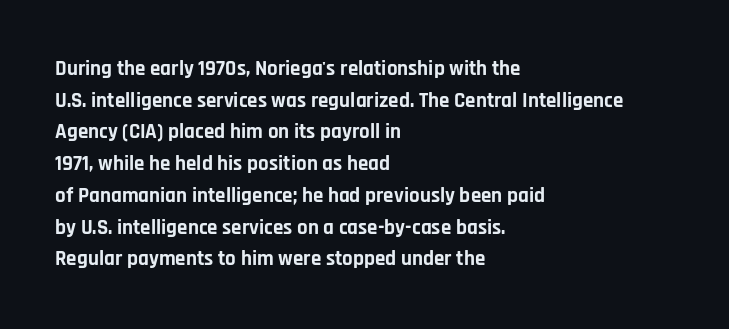
The image shows 21 px bold type, upright; set left-aligned, normal line spacing (1.51x), normal letter spacing, not underlined.
